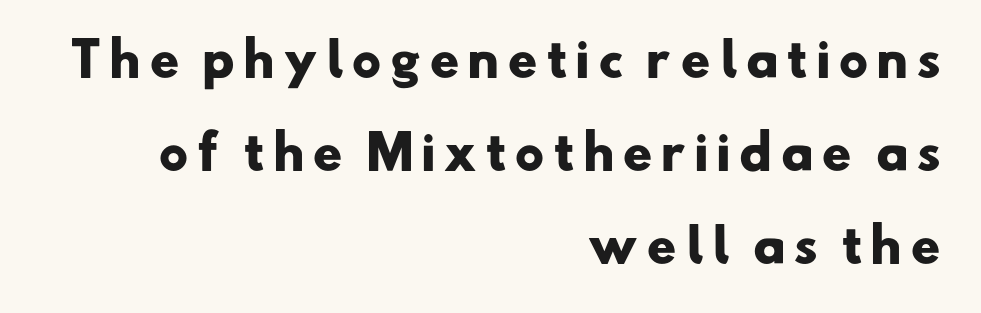
Q: Is the text bold? A: Yes.
Q: Is the typeface a serif or a sans-serif typeface? A: Sans-serif.
Q: Is the text underlined? A: No.
Q: How is the paragraph aligned? A: Right-aligned.
Q: Is the spacing between lines tight, normal or loose? A: Loose.
Q: Width (condensed, normal, or wide)? A: Wide.
Q: Stroke contrast? A: Low.
Q: x-height? A: Small.
Q: Monospaced? A: No.
